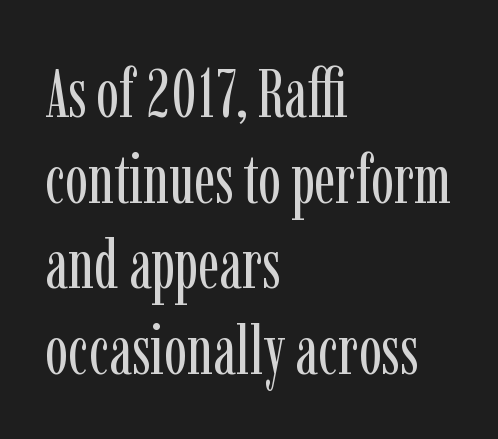
The image shows 68 px regular-weight, condensed serif type, upright; set left-aligned, normal line spacing (1.26x), normal letter spacing, not underlined; low stroke contrast and a medium x-height.
